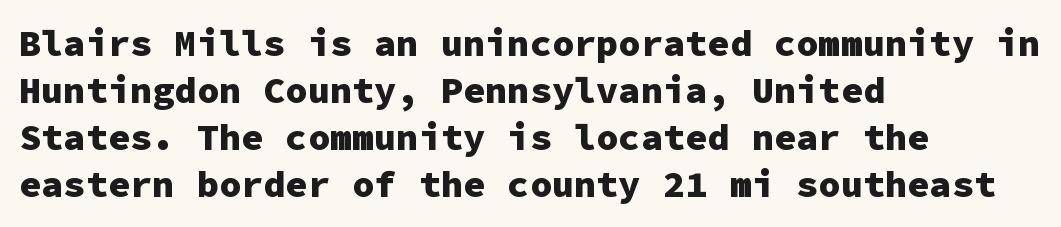
Q: Is the text bold? A: Yes.
Q: Is the text italic (slanted)? A: No, it is upright.
Q: Is the typeface a serif or a sans-serif typeface? A: Sans-serif.
Q: Is the text underlined? A: No.
Q: How is the paragraph aligned? A: Left-aligned.
Q: Is the spacing between letters normal or unusually wide? A: Normal.
Q: Is the spacing between lines tight, normal or loose? A: Normal.
Q: Width (condensed, normal, or wide)? A: Normal.
Q: Stroke contrast? A: Low.
Q: x-height? A: Medium.
Q: Monospaced? A: Yes.
